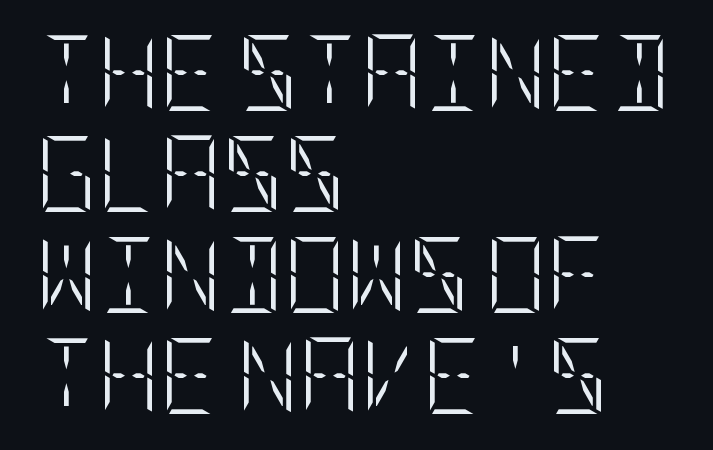
Q: Is the text bold? A: No.
Q: Is the text italic (slanted)? A: No, it is upright.
Q: Is the text underlined? A: No.
Q: How is the paragraph aligned? A: Left-aligned.
Q: Is the spacing between letters normal or unusually wide? A: Normal.
Q: Is the spacing between lines tight, normal or loose? A: Normal.
Q: Width (condensed, normal, or wide)? A: Condensed.
Q: Stroke contrast? A: Low.
Q: x-height? A: Large.
